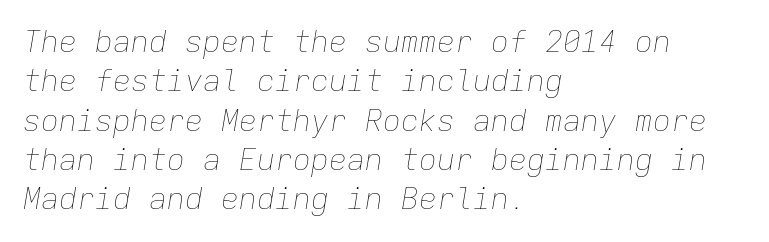
{"italic": "yes", "lean": "right", "slant_degrees": 9, "bold": "no", "weight": "thin", "width": "normal", "stroke_contrast": "low", "x_height": "medium", "monospaced": "yes", "underline": "no", "align": "left", "line_spacing": "normal", "line_spacing_ratio": 1.31, "letter_spacing": "normal", "letter_spacing_em": 0.0, "glyph_px": 30}
